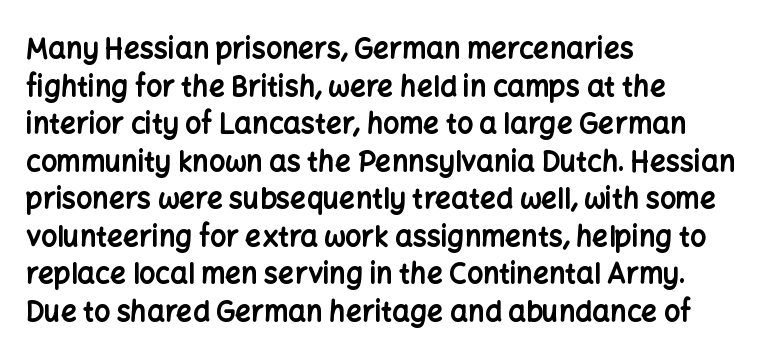
The image shows 28 px bold sans-serif type, upright; set left-aligned, normal line spacing (1.34x), normal letter spacing, not underlined; low stroke contrast and a medium x-height.
